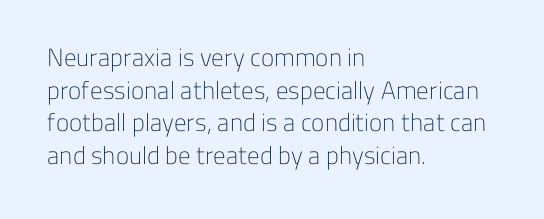
Q: Is the text bold? A: No.
Q: Is the text italic (slanted)? A: No, it is upright.
Q: Is the text underlined? A: No.
Q: How is the paragraph aligned? A: Left-aligned.
Q: Is the spacing between letters normal or unusually wide? A: Normal.
Q: Is the spacing between lines tight, normal or loose? A: Normal.
